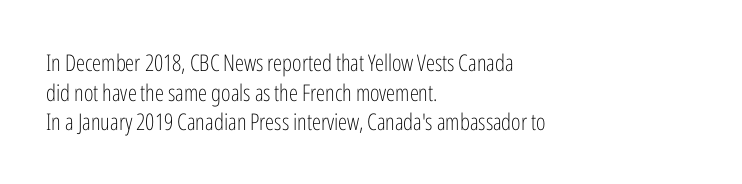
The lines sit at an ordinary, default distance from one another. The rag falls on the right side of this text block. The characters are drawn with everyday or finer stroke widths. Descender tails drop into unmarked territory.
